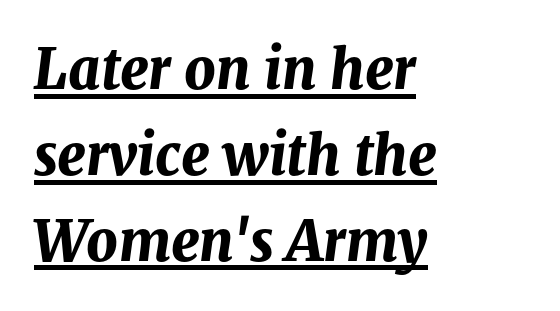
Q: Is the text bold? A: Yes.
Q: Is the text italic (slanted)? A: Yes, it leans right by about 8 degrees.
Q: Is the text underlined? A: Yes.
Q: How is the paragraph aligned? A: Left-aligned.
Q: Is the spacing between letters normal or unusually wide? A: Normal.
Q: Is the spacing between lines tight, normal or loose? A: Normal.
Q: Width (condensed, normal, or wide)? A: Normal.
Q: Stroke contrast? A: Medium.
Q: x-height? A: Medium.
Q: Monospaced? A: No.
